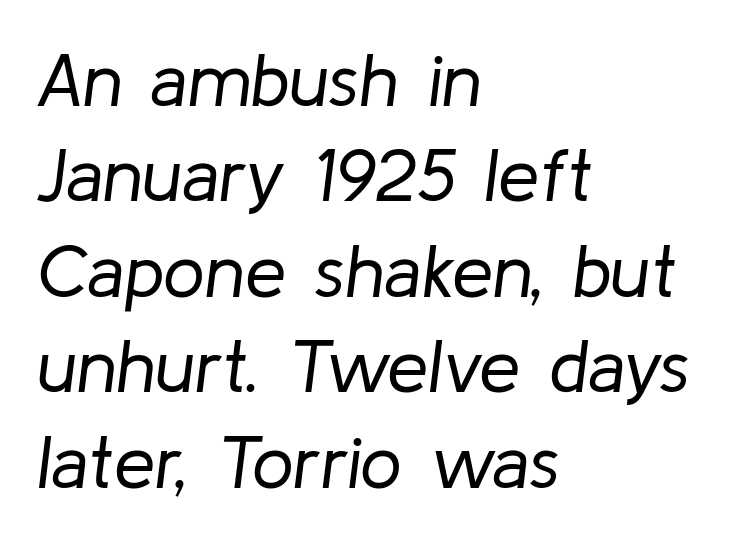
Q: Is the text bold? A: No.
Q: Is the text italic (slanted)? A: Yes, it leans right by about 8 degrees.
Q: Is the text underlined? A: No.
Q: How is the paragraph aligned? A: Left-aligned.
Q: Is the spacing between letters normal or unusually wide? A: Normal.
Q: Is the spacing between lines tight, normal or loose? A: Normal.
Q: Width (condensed, normal, or wide)? A: Normal.
Q: Stroke contrast? A: Low.
Q: x-height? A: Medium.
Q: Monospaced? A: No.
